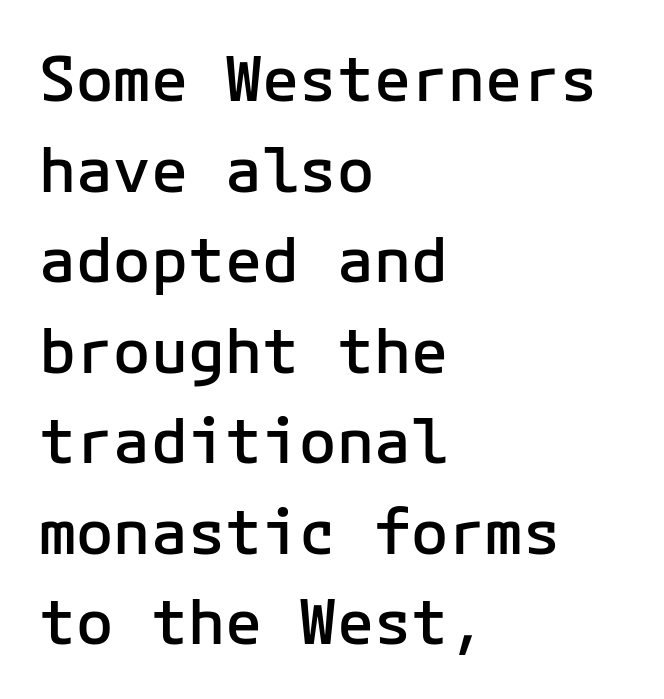
Q: Is the text bold? A: Semi-bold.
Q: Is the text italic (slanted)? A: No, it is upright.
Q: Is the typeface a serif or a sans-serif typeface? A: Sans-serif.
Q: Is the text underlined? A: No.
Q: How is the paragraph aligned? A: Left-aligned.
Q: Is the spacing between letters normal or unusually wide? A: Normal.
Q: Is the spacing between lines tight, normal or loose? A: Normal.
Q: Width (condensed, normal, or wide)? A: Normal.
Q: Stroke contrast? A: Low.
Q: x-height? A: Medium.
Q: Monospaced? A: Yes.
